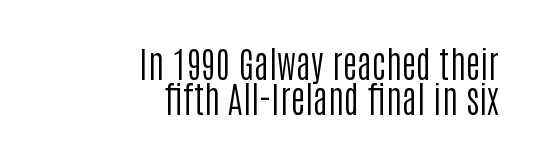
{"serif": "no", "italic": "no", "bold": "no", "weight": "regular", "width": "condensed", "stroke_contrast": "low", "x_height": "large", "monospaced": "no", "underline": "no", "align": "right", "line_spacing": "tight", "line_spacing_ratio": 0.96, "letter_spacing": "normal", "letter_spacing_em": 0.0, "glyph_px": 36}
